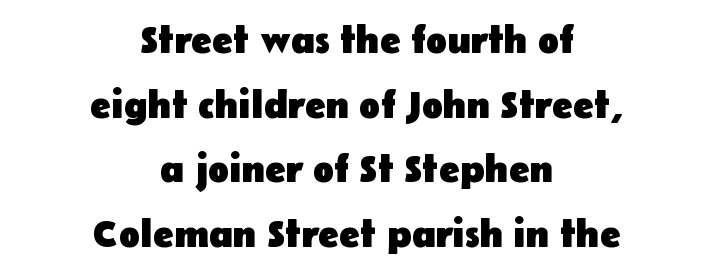
Q: Is the text bold? A: Yes.
Q: Is the text italic (slanted)? A: No, it is upright.
Q: Is the typeface a serif or a sans-serif typeface? A: Sans-serif.
Q: Is the text underlined? A: No.
Q: How is the paragraph aligned? A: Centered.
Q: Is the spacing between letters normal or unusually wide? A: Normal.
Q: Is the spacing between lines tight, normal or loose? A: Normal.
Q: Width (condensed, normal, or wide)? A: Normal.
Q: Stroke contrast? A: Low.
Q: x-height? A: Medium.
Q: Monospaced? A: No.
